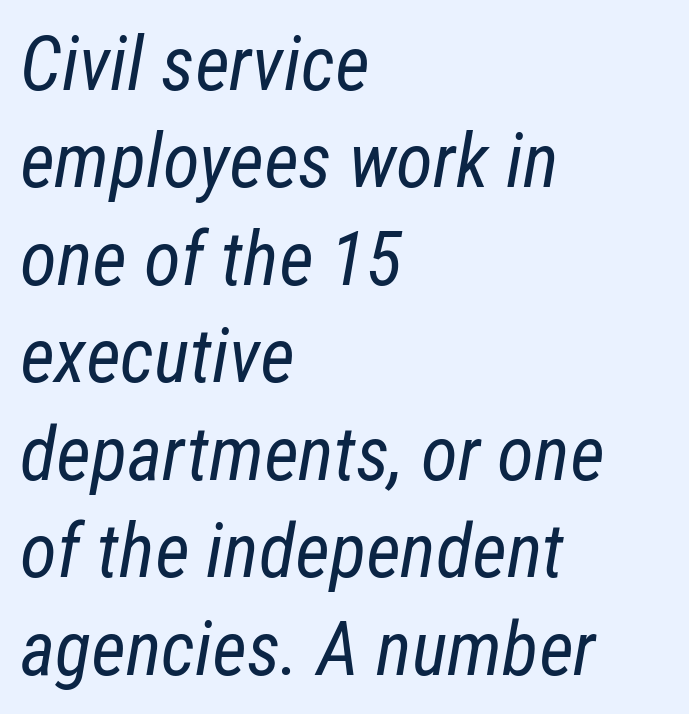
The image shows 75 px regular-weight, condensed type, italic (leaning right); set left-aligned, normal line spacing (1.3x), normal letter spacing, not underlined; low stroke contrast and a medium x-height.
